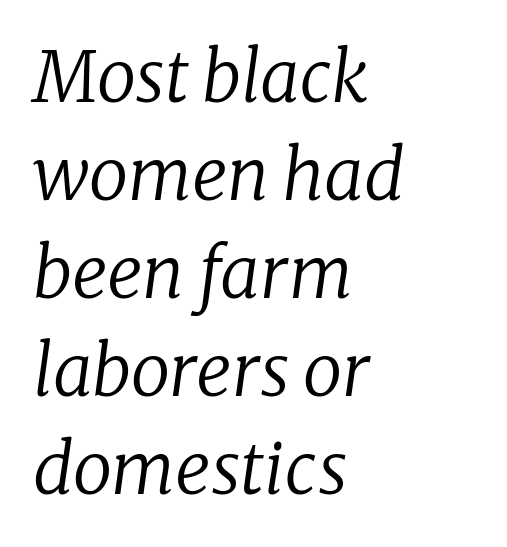
The image shows 70 px regular-weight serif type, italic (leaning right); set left-aligned, normal line spacing (1.4x), normal letter spacing, not underlined; low stroke contrast and a medium x-height.
